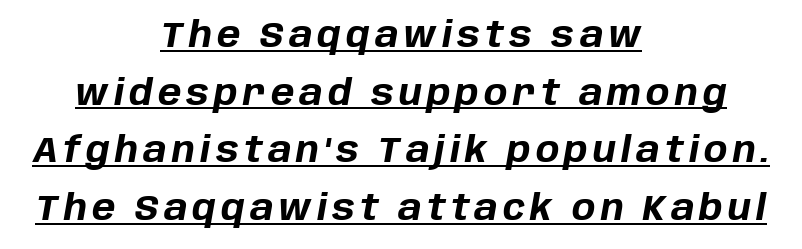
Compared with an ordinary text face, these strokes are far heavier — a full bold. In terms of leading, this rendering sits right in the middle. The font's italic variant was chosen for this text. Do the characters align in a grid? No, the font is proportional. The face used here appears with an underline applied.
